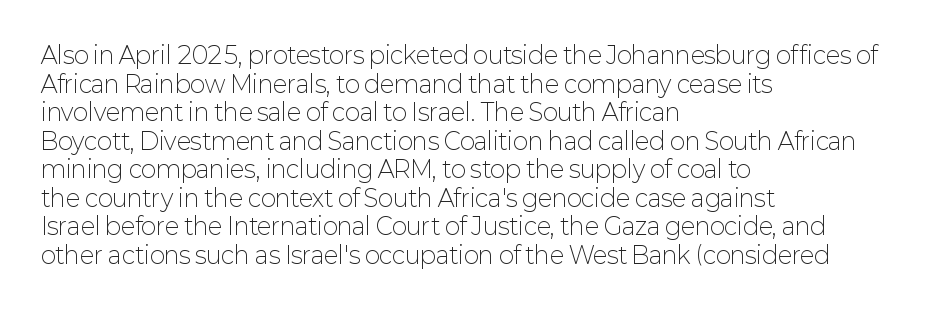
{"italic": "no", "bold": "no", "underline": "no", "align": "left", "line_spacing_ratio": 1.24, "letter_spacing": "normal", "letter_spacing_em": 0.0, "glyph_px": 23}
